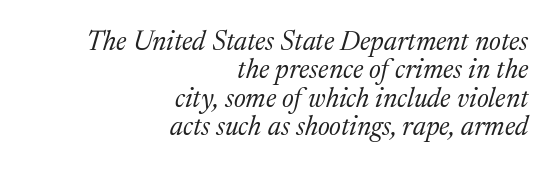
{"italic": "yes", "lean": "right", "slant_degrees": 17, "bold": "no", "underline": "no", "align": "right", "line_spacing": "tight", "line_spacing_ratio": 1.05, "letter_spacing": "normal", "letter_spacing_em": 0.0, "glyph_px": 27}
